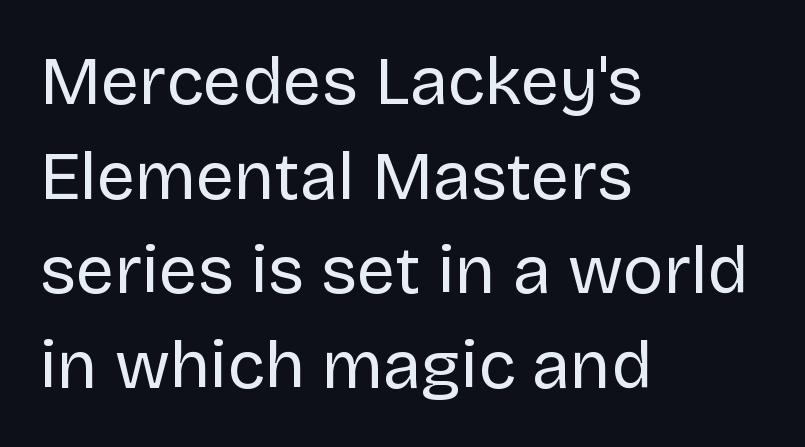
Q: Is the text bold? A: No.
Q: Is the text italic (slanted)? A: No, it is upright.
Q: Is the typeface a serif or a sans-serif typeface? A: Sans-serif.
Q: Is the text underlined? A: No.
Q: How is the paragraph aligned? A: Left-aligned.
Q: Is the spacing between letters normal or unusually wide? A: Normal.
Q: Is the spacing between lines tight, normal or loose? A: Normal.
Q: Width (condensed, normal, or wide)? A: Normal.
Q: Stroke contrast? A: Low.
Q: x-height? A: Large.
Q: Monospaced? A: No.
